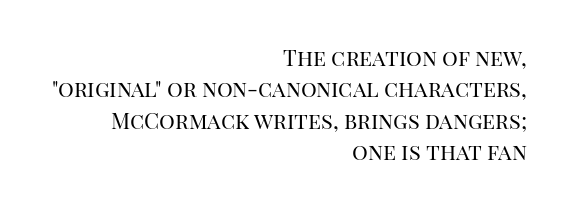
Q: Is the text bold? A: No.
Q: Is the text italic (slanted)? A: No, it is upright.
Q: Is the text underlined? A: No.
Q: How is the paragraph aligned? A: Right-aligned.
Q: Is the spacing between letters normal or unusually wide? A: Normal.
Q: Is the spacing between lines tight, normal or loose? A: Normal.
